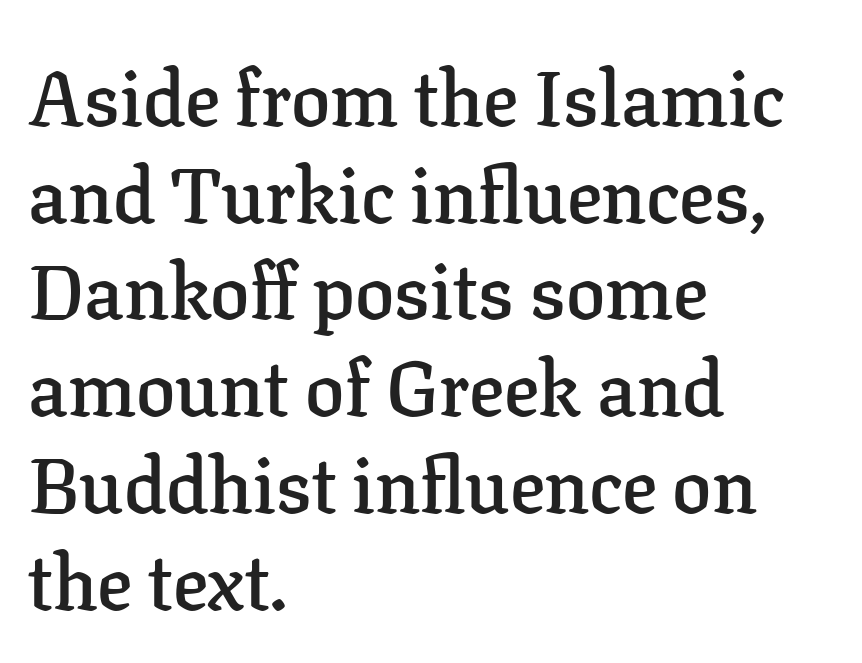
{"serif": "yes", "italic": "no", "bold": "semi", "weight": "semibold", "width": "normal", "stroke_contrast": "low", "x_height": "medium", "monospaced": "no", "underline": "no", "align": "left", "line_spacing_ratio": 1.24, "letter_spacing": "normal", "letter_spacing_em": 0.0, "glyph_px": 78}
